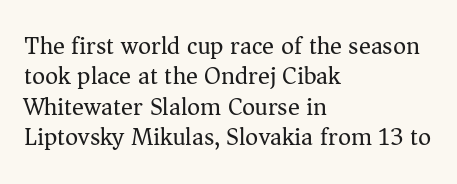
{"italic": "no", "bold": "no", "underline": "no", "align": "left", "line_spacing_ratio": 1.22, "letter_spacing": "normal", "letter_spacing_em": 0.0, "glyph_px": 25}
